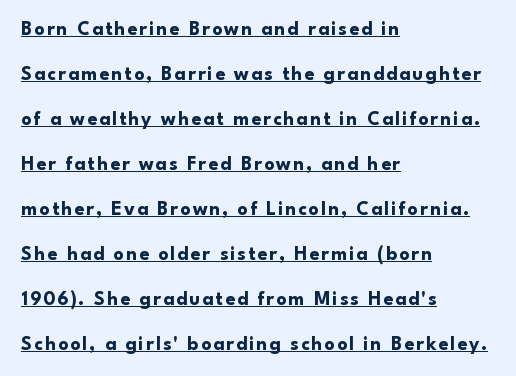
{"italic": "no", "bold": "yes", "underline": "yes", "align": "left", "line_spacing": "loose", "line_spacing_ratio": 2.25, "glyph_px": 20}
